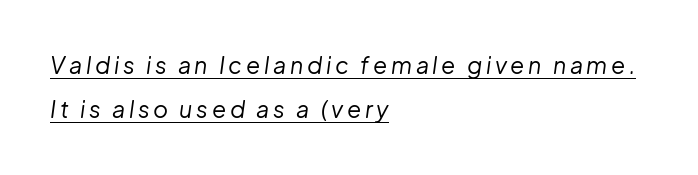
The glyphs look as if they've been sheared to an angle. Visually the block forms a straight wall on the left and a jagged coastline on the right. Descenders here cross a horizontal rule under the line. A great deal of white space separates one row of letters from the next. The weight tops out at a normal text grade.
